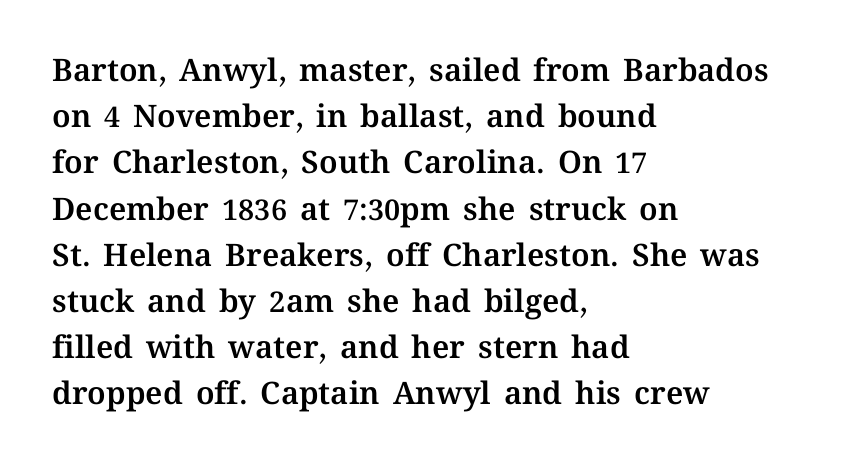
The image shows 31 px text type, upright; set left-aligned, normal line spacing (1.49x), normal letter spacing, not underlined; medium stroke contrast and a medium x-height.
